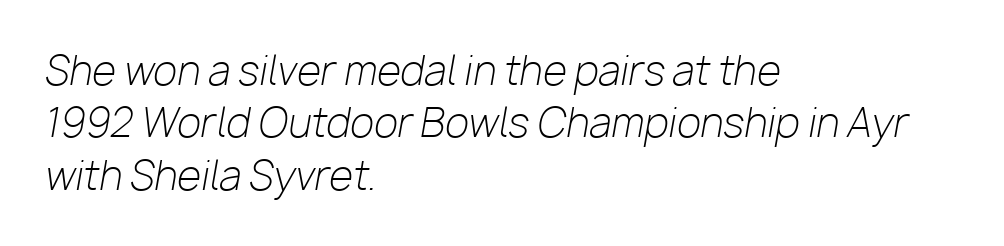
The image shows 39 px light type, italic (leaning right); set left-aligned, normal line spacing (1.34x), normal letter spacing, not underlined; low stroke contrast and a medium x-height.
